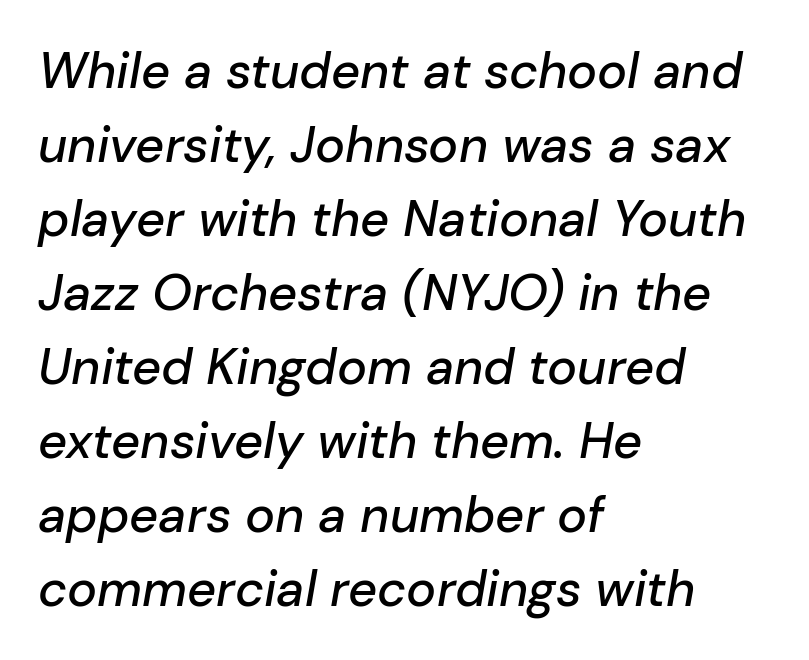
{"italic": "yes", "lean": "right", "slant_degrees": 10, "width": "normal", "stroke_contrast": "low", "x_height": "medium", "monospaced": "no", "underline": "no", "align": "left", "line_spacing": "normal", "line_spacing_ratio": 1.48, "letter_spacing": "normal", "letter_spacing_em": 0.0, "glyph_px": 50}
